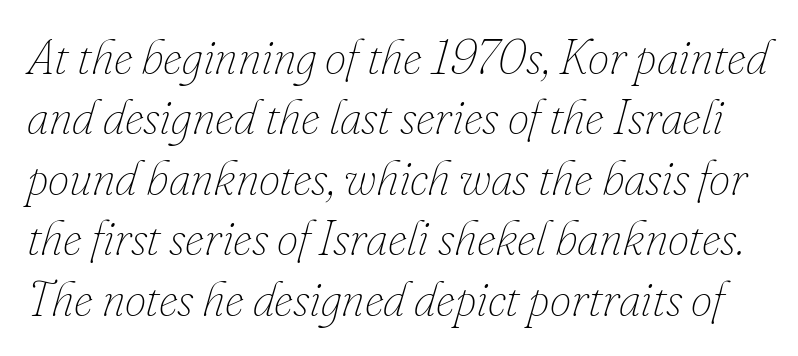
The image shows 48 px thin type, italic (leaning right); set normal line spacing (1.26x), normal letter spacing, not underlined; low stroke contrast and a small x-height.
